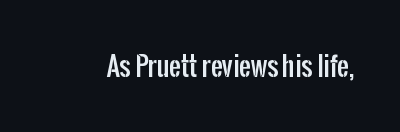
Q: Is the text italic (slanted)? A: No, it is upright.
Q: Is the text underlined? A: No.
Q: Is the spacing between letters normal or unusually wide? A: Normal.
